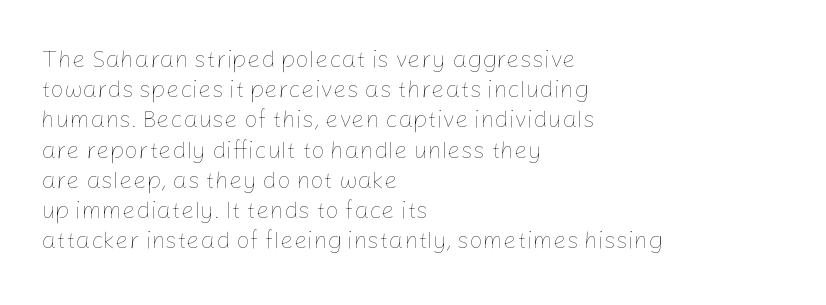
The image shows 24 px text type, upright; set left-aligned, normal line spacing (1.26x), normal letter spacing, not underlined.
